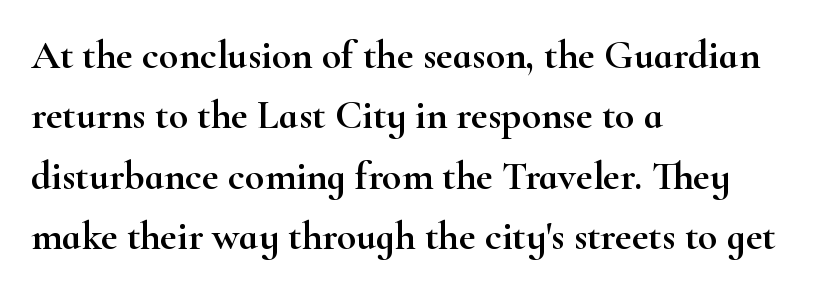
The image shows 40 px wide serif type, upright; set left-aligned, normal line spacing (1.51x), normal letter spacing, not underlined; high stroke contrast and a small x-height.
